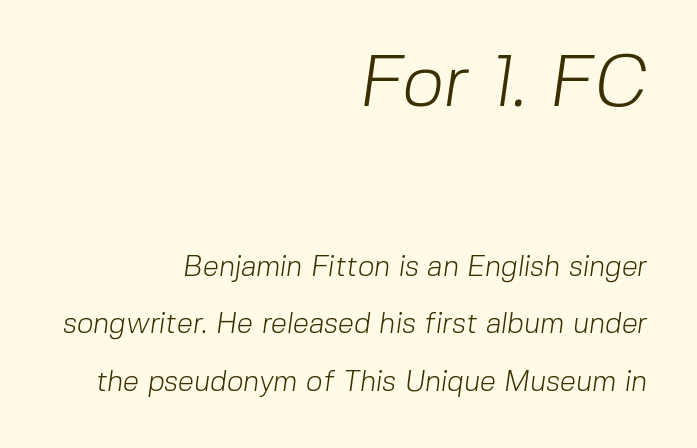
Between one letter and the next there's only the usual sliver of space. Students, observe: this is what heavily led, spacious text looks like. Type without underlining. Looks like regular typesetting: each glyph gets only the width it needs. Where is the straight margin? On the right.
